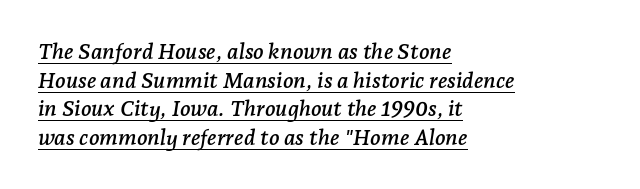
Q: Is the text italic (slanted)? A: Yes, it leans right by about 7 degrees.
Q: Is the text underlined? A: Yes.
Q: How is the paragraph aligned? A: Left-aligned.
Q: Is the spacing between letters normal or unusually wide? A: Normal.
Q: Is the spacing between lines tight, normal or loose? A: Normal.
